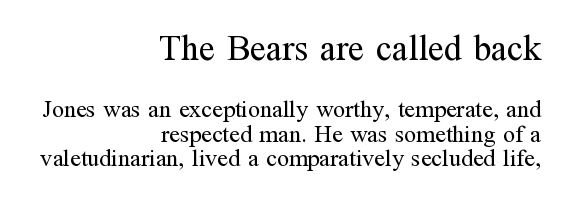
{"serif": "yes", "italic": "no", "bold": "no", "weight": "regular", "width": "normal", "stroke_contrast": "medium", "x_height": "medium", "monospaced": "no", "underline": "no", "align": "right", "line_spacing": "tight", "line_spacing_ratio": 1.03, "letter_spacing": "normal", "letter_spacing_em": 0.0, "larger_block": "first", "size_ratio": 1.5, "glyph_px": 36}
